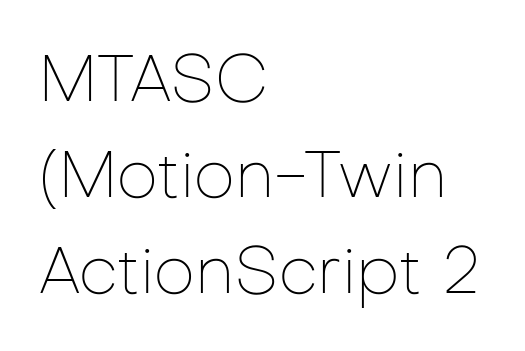
Q: Is the text bold? A: No.
Q: Is the text italic (slanted)? A: No, it is upright.
Q: Is the typeface a serif or a sans-serif typeface? A: Sans-serif.
Q: Is the text underlined? A: No.
Q: How is the paragraph aligned? A: Left-aligned.
Q: Is the spacing between letters normal or unusually wide? A: Normal.
Q: Is the spacing between lines tight, normal or loose? A: Normal.
Q: Width (condensed, normal, or wide)? A: Normal.
Q: Stroke contrast? A: Low.
Q: x-height? A: Medium.
Q: Monospaced? A: No.
